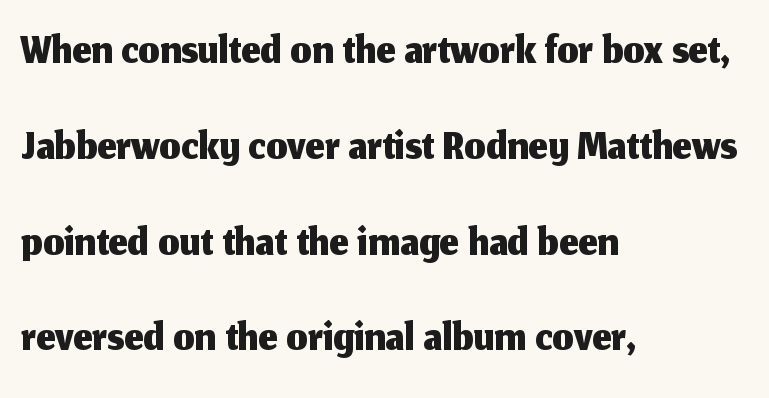
{"serif": "no", "italic": "no", "width": "normal", "stroke_contrast": "medium", "x_height": "medium", "monospaced": "no", "underline": "no", "align": "left", "line_spacing": "normal", "line_spacing_ratio": 1.43, "letter_spacing": "normal", "letter_spacing_em": 0.0, "glyph_px": 67}
